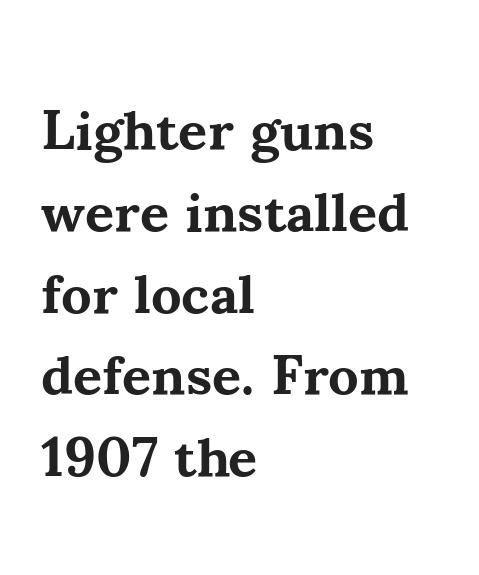
{"serif": "yes", "italic": "no", "bold": "yes", "weight": "bold", "width": "normal", "stroke_contrast": "medium", "x_height": "small", "monospaced": "no", "underline": "no", "align": "left", "line_spacing": "normal", "line_spacing_ratio": 1.46, "letter_spacing": "normal", "letter_spacing_em": 0.0, "glyph_px": 56}
